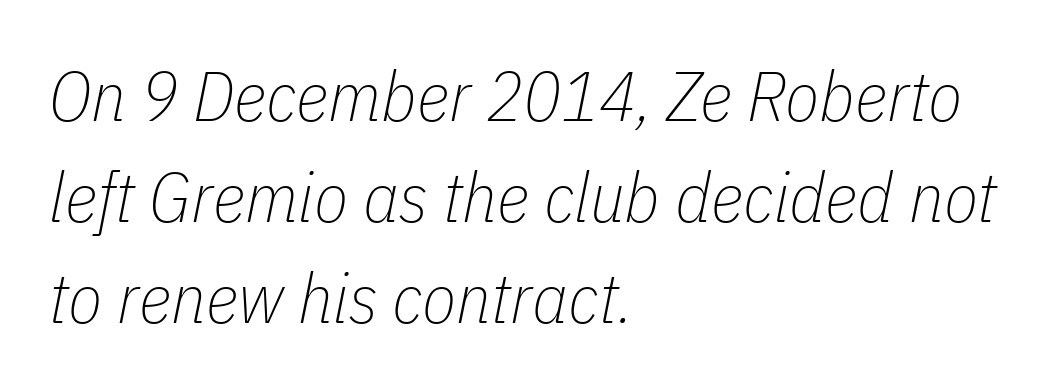
Descender tails drop into unmarked territory. Heaviness? Minimal to ordinary, like unemphasized prose. Inter-character spacing is left at the font's built-in metrics. Horizontally, the lines are justified to the leading edge only. Every character sits at an angle, as italics do.
